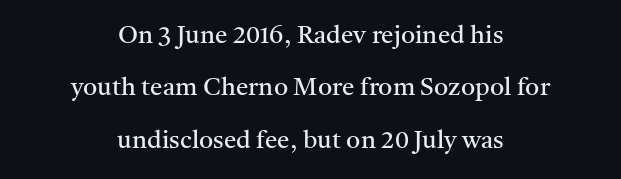
{"italic": "no", "bold": "no", "underline": "no", "align": "center", "line_spacing": "loose", "line_spacing_ratio": 2.1, "letter_spacing": "normal", "letter_spacing_em": 0.0, "glyph_px": 25}
